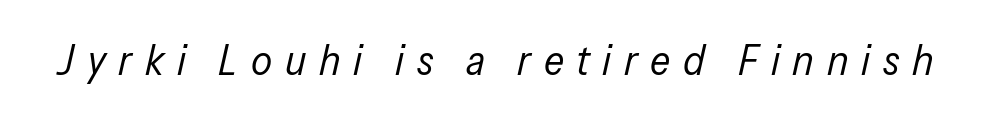
The image shows 42 px regular-weight, condensed type, italic (leaning right); set unusually wide letter spacing (+0.3 em), not underlined; low stroke contrast and a medium x-height.
